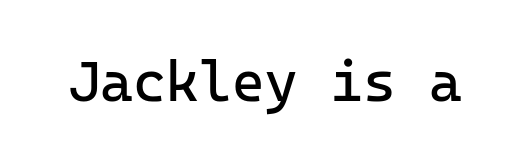
Q: Is the text bold? A: No.
Q: Is the text italic (slanted)? A: No, it is upright.
Q: Is the typeface a serif or a sans-serif typeface? A: Sans-serif.
Q: Is the text underlined? A: No.
Q: Is the spacing between letters normal or unusually wide? A: Normal.
Q: Width (condensed, normal, or wide)? A: Normal.
Q: Stroke contrast? A: Low.
Q: x-height? A: Medium.
Q: Monospaced? A: Yes.
